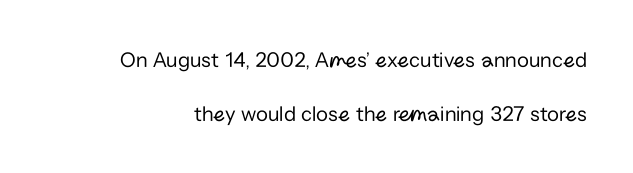
{"italic": "no", "bold": "no", "underline": "no", "line_spacing": "loose", "line_spacing_ratio": 2.44, "letter_spacing": "normal", "letter_spacing_em": 0.0, "glyph_px": 22}
